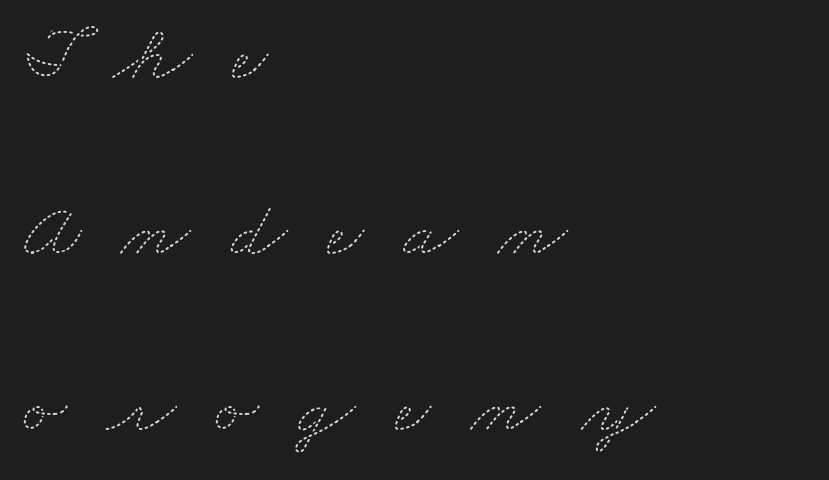
{"bold": "no", "weight": "thin", "width": "wide", "stroke_contrast": "medium", "x_height": "small", "monospaced": "no", "underline": "no", "align": "left", "line_spacing": "loose", "line_spacing_ratio": 2.2, "letter_spacing": "wide", "letter_spacing_em": 0.5, "glyph_px": 80}
